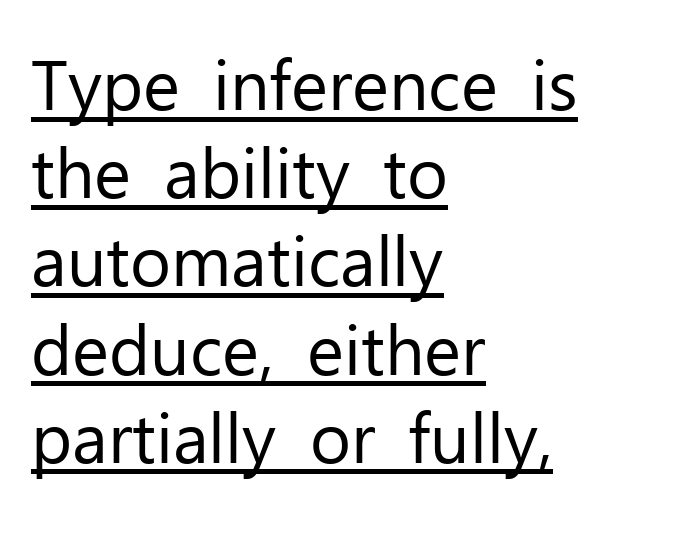
{"serif": "no", "italic": "no", "bold": "no", "weight": "regular", "width": "normal", "stroke_contrast": "low", "x_height": "medium", "monospaced": "no", "underline": "yes", "align": "left", "line_spacing": "normal", "line_spacing_ratio": 1.26, "letter_spacing": "normal", "letter_spacing_em": 0.0, "glyph_px": 70}
